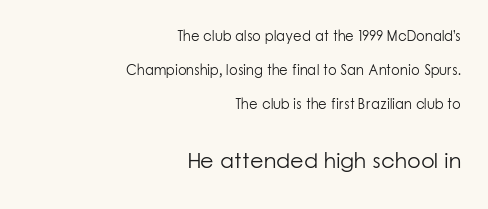
Q: Is the text bold? A: No.
Q: Is the text italic (slanted)? A: No, it is upright.
Q: Is the text underlined? A: No.
Q: How is the paragraph aligned? A: Right-aligned.
Q: Is the spacing between letters normal or unusually wide? A: Normal.
Q: Is the spacing between lines tight, normal or loose? A: Loose.
Q: Which block of text is set in a larger size, the first (top) or the second (bottom)? A: The second (bottom) one.
